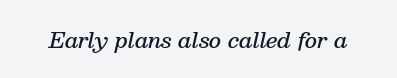
Stems and bowls a touch heavier than normal — semibold. Nobody drew a line under any word here. The axis of the letterforms is tilted away from vertical. Default kerning and tracking; the words read as compact shapes.
